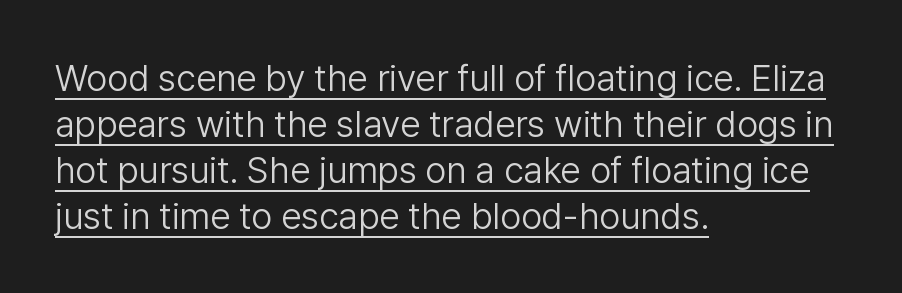
The type family on display is of the sans-serif kind. Students, observe the line beneath the letters — that is underlining. The weight would be labelled regular, book, light, or lighter still. Typeset ragged right — the left edge is the straight one.
